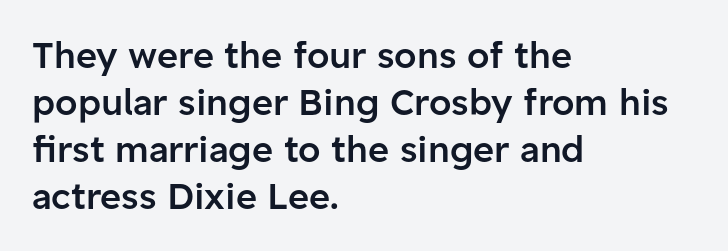
The image shows 36 px semibold sans-serif type, upright; set left-aligned, normal line spacing (1.31x), normal letter spacing, not underlined; low stroke contrast and a medium x-height.
